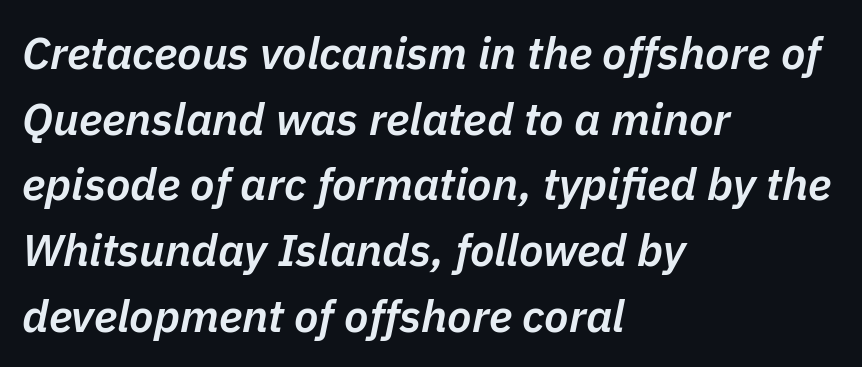
{"italic": "yes", "lean": "right", "slant_degrees": 11, "bold": "semi", "weight": "semibold", "width": "normal", "stroke_contrast": "low", "x_height": "medium", "monospaced": "no", "underline": "no", "align": "left", "line_spacing": "normal", "line_spacing_ratio": 1.46, "letter_spacing": "normal", "letter_spacing_em": 0.0, "glyph_px": 45}
